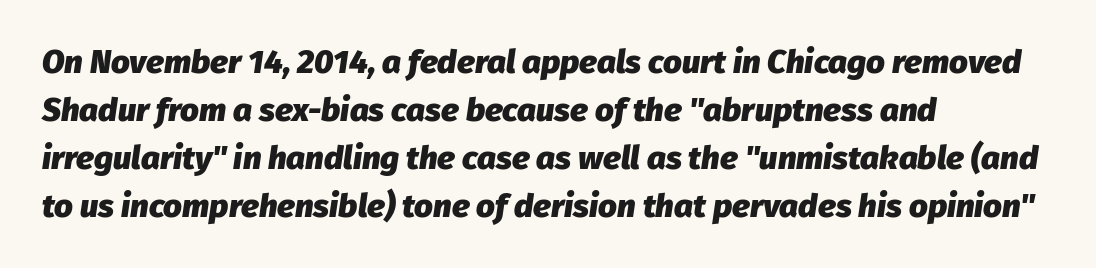
The image shows 33 px heavy type, italic (leaning right); set left-aligned, normal line spacing (1.45x), normal letter spacing, not underlined; low stroke contrast and a medium x-height.
